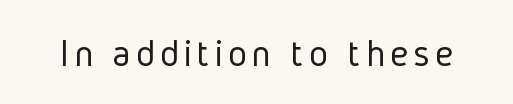
The image shows 40 px light, condensed sans-serif type, upright; set not underlined; low stroke contrast and a medium x-height.
